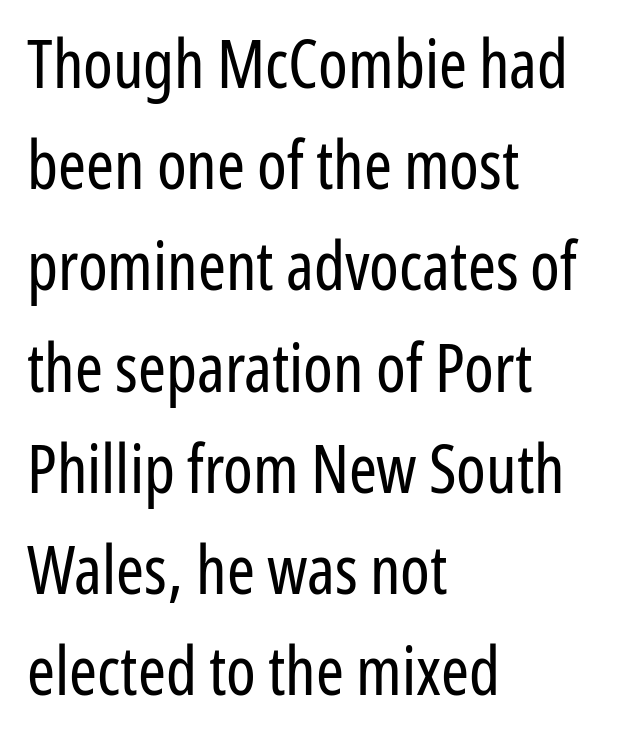
The image shows 67 px regular-weight, condensed sans-serif type, upright; set left-aligned, normal line spacing (1.51x), normal letter spacing, not underlined; low stroke contrast and a medium x-height.
